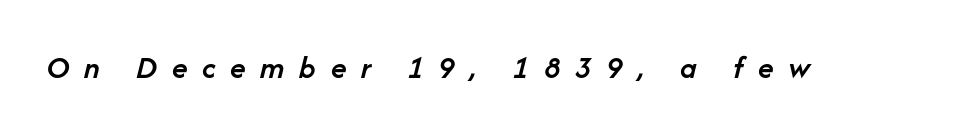
Q: Is the text bold? A: Semi-bold.
Q: Is the text italic (slanted)? A: Yes, it leans right by about 14 degrees.
Q: Is the text underlined? A: No.
Q: Is the spacing between letters normal or unusually wide? A: Unusually wide.
Q: Width (condensed, normal, or wide)? A: Normal.
Q: Stroke contrast? A: Low.
Q: x-height? A: Medium.
Q: Monospaced? A: No.
